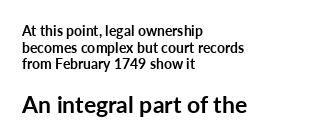
The image shows 23 px bold type, upright; set left-aligned, line spacing 1.18x, normal letter spacing, not underlined; the second (bottom) block is 1.64x larger.
